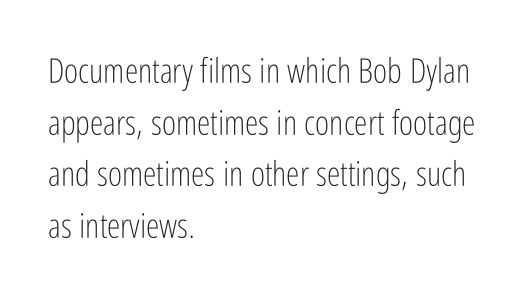
{"serif": "no", "italic": "no", "bold": "no", "weight": "light", "width": "condensed", "stroke_contrast": "low", "x_height": "medium", "monospaced": "no", "underline": "no", "align": "left", "line_spacing": "normal", "line_spacing_ratio": 1.52, "letter_spacing": "normal", "letter_spacing_em": 0.0, "glyph_px": 34}
